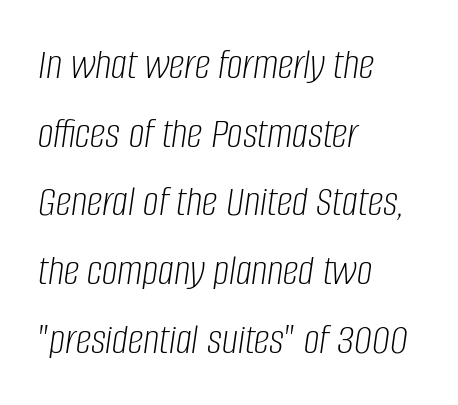
Q: Is the text bold? A: No.
Q: Is the text italic (slanted)? A: Yes, it leans right by about 8 degrees.
Q: Is the text underlined? A: No.
Q: How is the paragraph aligned? A: Left-aligned.
Q: Is the spacing between letters normal or unusually wide? A: Normal.
Q: Is the spacing between lines tight, normal or loose? A: Normal.
Q: Width (condensed, normal, or wide)? A: Condensed.
Q: Stroke contrast? A: Low.
Q: x-height? A: Large.
Q: Monospaced? A: No.
